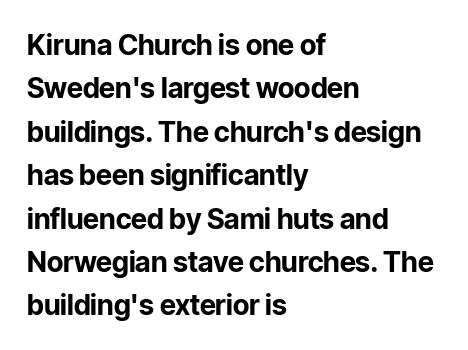
{"serif": "no", "italic": "no", "bold": "yes", "weight": "bold", "width": "normal", "stroke_contrast": "low", "x_height": "medium", "monospaced": "no", "underline": "no", "align": "left", "line_spacing": "normal", "line_spacing_ratio": 1.55, "letter_spacing": "normal", "letter_spacing_em": 0.0, "glyph_px": 28}
